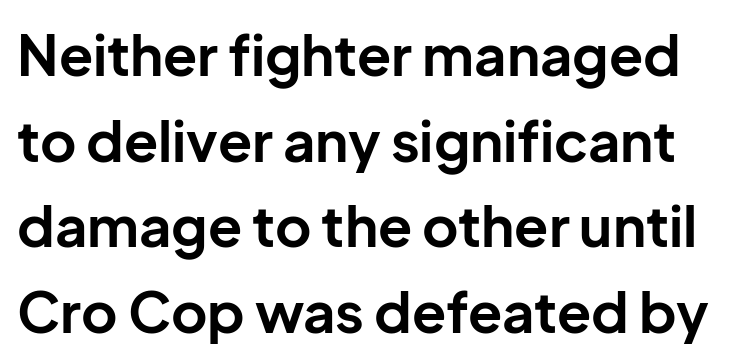
The image shows 56 px bold sans-serif type, upright; set normal line spacing (1.53x), normal letter spacing, not underlined; low stroke contrast and a medium x-height.
